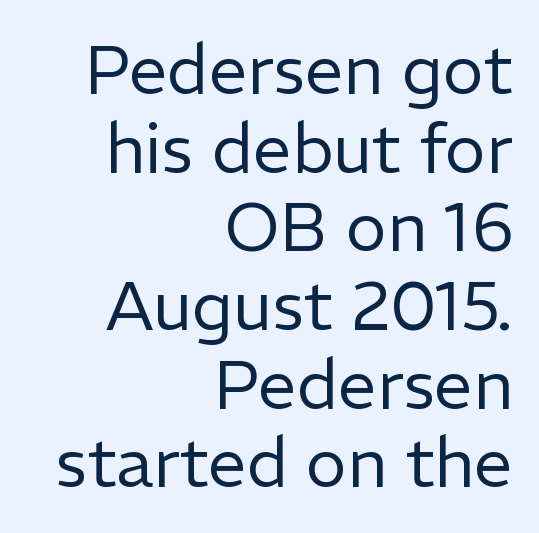
Q: Is the text bold? A: No.
Q: Is the text italic (slanted)? A: No, it is upright.
Q: Is the typeface a serif or a sans-serif typeface? A: Sans-serif.
Q: Is the text underlined? A: No.
Q: How is the paragraph aligned? A: Right-aligned.
Q: Is the spacing between letters normal or unusually wide? A: Normal.
Q: Is the spacing between lines tight, normal or loose? A: Tight.
Q: Width (condensed, normal, or wide)? A: Normal.
Q: Stroke contrast? A: Low.
Q: x-height? A: Medium.
Q: Monospaced? A: No.
